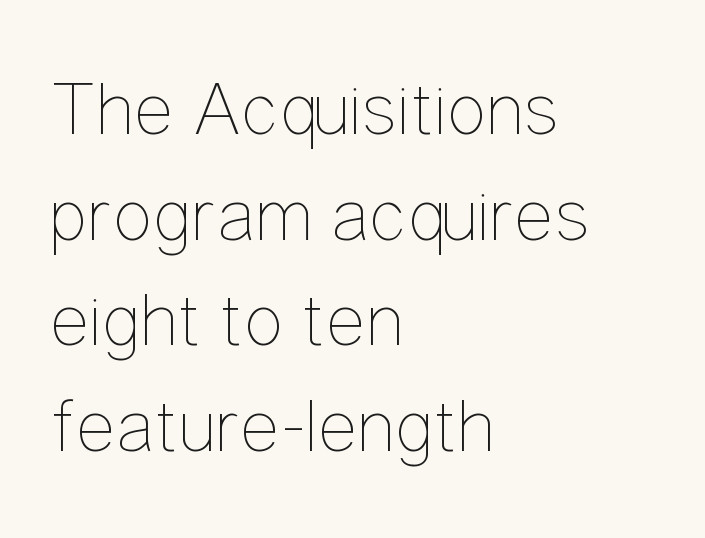
Q: Is the text bold? A: No.
Q: Is the text italic (slanted)? A: No, it is upright.
Q: Is the text underlined? A: No.
Q: How is the paragraph aligned? A: Left-aligned.
Q: Is the spacing between letters normal or unusually wide? A: Normal.
Q: Is the spacing between lines tight, normal or loose? A: Normal.
Q: Width (condensed, normal, or wide)? A: Condensed.
Q: Stroke contrast? A: Low.
Q: x-height? A: Medium.
Q: Monospaced? A: No.
